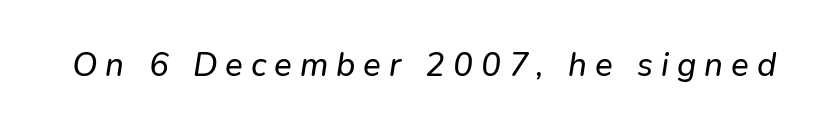
The image shows 33 px text type, italic (leaning right); set unusually wide letter spacing (+0.24 em), not underlined; low stroke contrast and a medium x-height.
